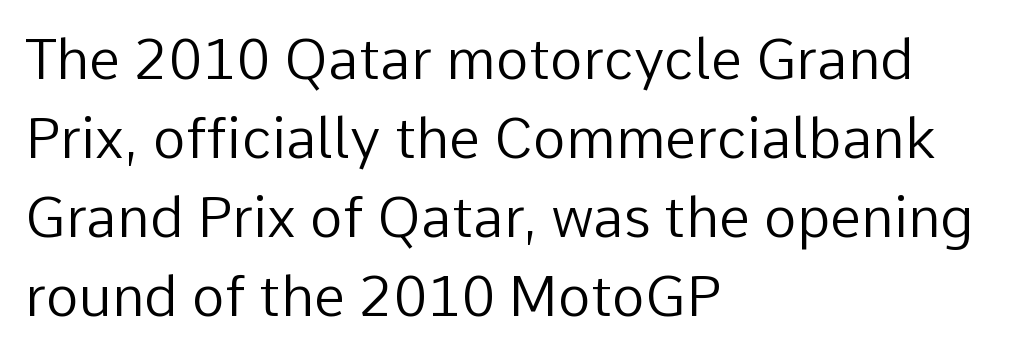
The image shows 56 px regular-weight sans-serif type, upright; set left-aligned, normal line spacing (1.41x), normal letter spacing, not underlined; low stroke contrast and a medium x-height.
